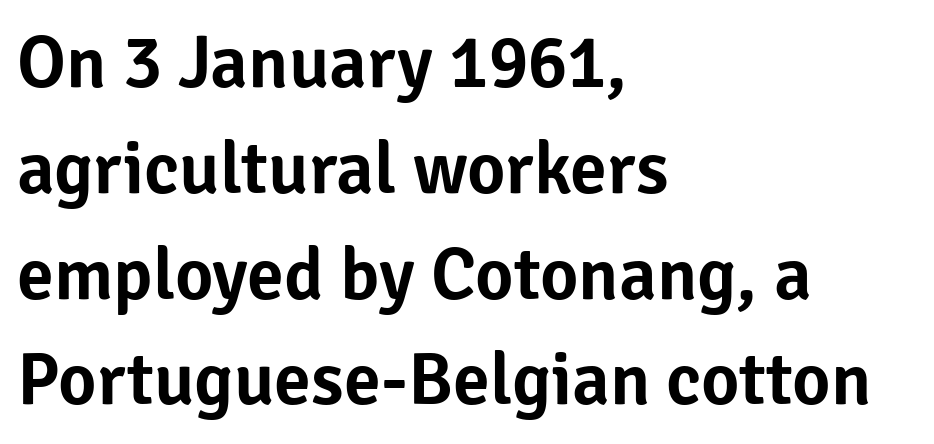
Q: Is the text italic (slanted)? A: No, it is upright.
Q: Is the typeface a serif or a sans-serif typeface? A: Sans-serif.
Q: Is the text underlined? A: No.
Q: How is the paragraph aligned? A: Left-aligned.
Q: Is the spacing between letters normal or unusually wide? A: Normal.
Q: Is the spacing between lines tight, normal or loose? A: Normal.
Q: Width (condensed, normal, or wide)? A: Normal.
Q: Stroke contrast? A: Low.
Q: x-height? A: Medium.
Q: Monospaced? A: No.
